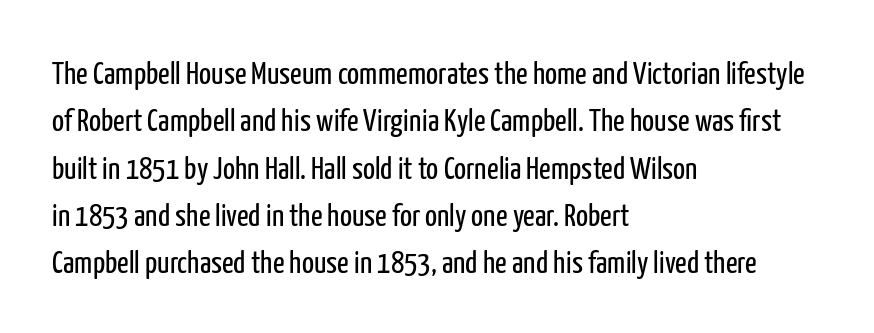
{"serif": "no", "italic": "no", "bold": "no", "weight": "regular", "width": "condensed", "stroke_contrast": "low", "x_height": "medium", "monospaced": "no", "underline": "no", "align": "left", "line_spacing": "normal", "line_spacing_ratio": 1.48, "letter_spacing": "normal", "letter_spacing_em": 0.0, "glyph_px": 32}
